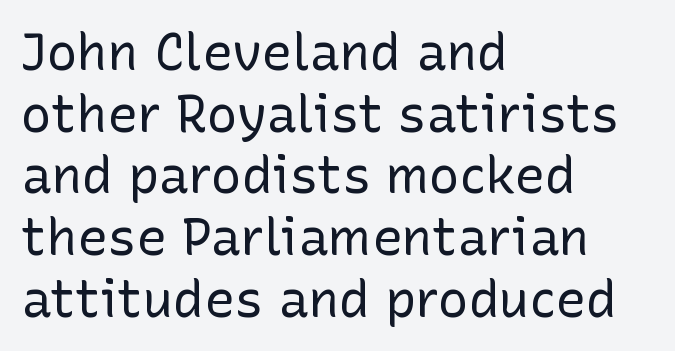
The image shows 51 px regular-weight sans-serif type, upright; set left-aligned, line spacing 1.21x, normal letter spacing, not underlined; low stroke contrast and a medium x-height.
